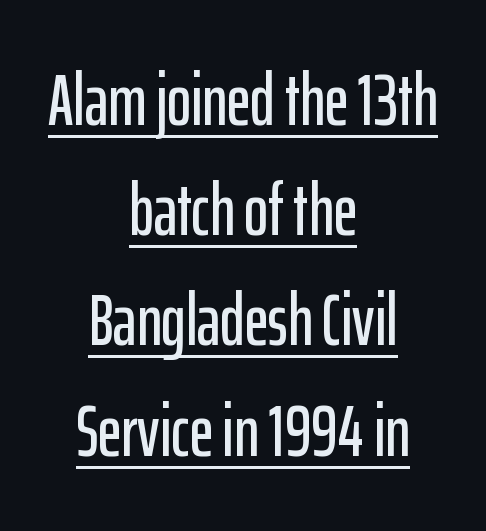
Layout note: lines centered. Classification — sans serif. Honestly, the underline is the first thing you notice here. Every stem runs plumb, perpendicular to the baseline. A normal amount of white space separates one row of letters from the next. The face used here is proportionally spaced, like ordinary book or web type.
